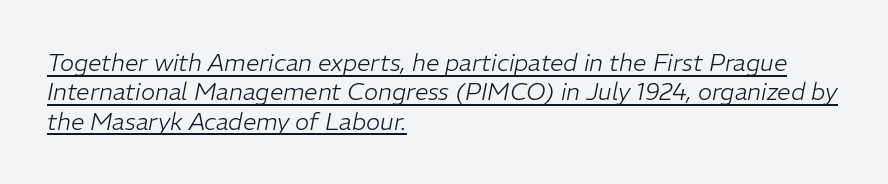
These characters rest on top of a visible drawn line. Default kerning and tracking; the words read as compact shapes. Line starts are locked; line ends wander. Quick note: italic. Ink coverage per letter is moderate at most.
